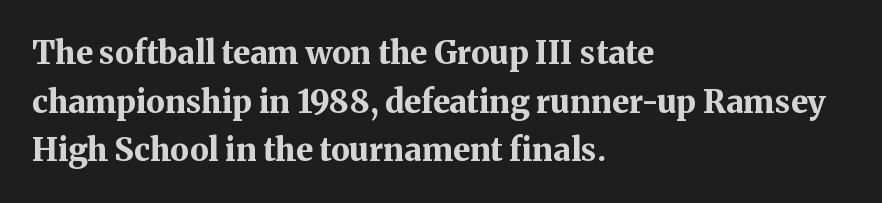
The image shows 32 px bold serif type, upright; set left-aligned, normal line spacing (1.52x), normal letter spacing, not underlined; medium stroke contrast and a medium x-height.
